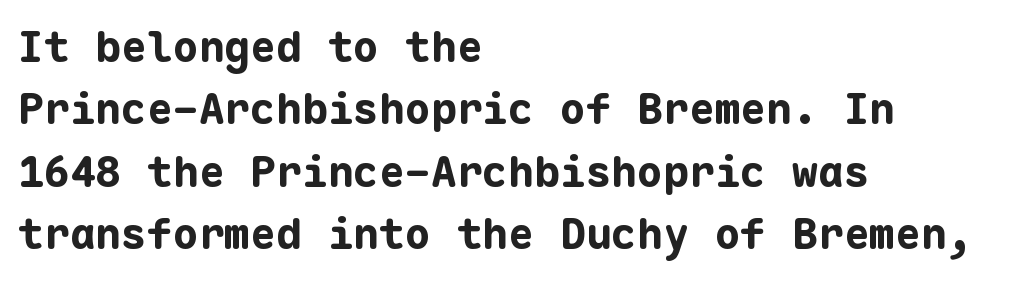
{"serif": "no", "italic": "no", "bold": "yes", "weight": "bold", "width": "normal", "stroke_contrast": "low", "x_height": "medium", "monospaced": "yes", "underline": "no", "align": "left", "line_spacing": "normal", "line_spacing_ratio": 1.45, "letter_spacing": "normal", "letter_spacing_em": 0.0, "glyph_px": 43}
